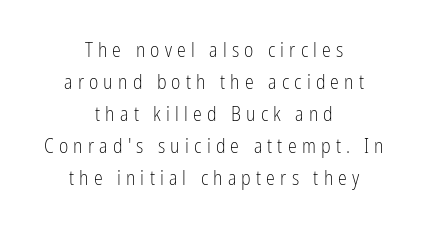
{"italic": "no", "bold": "no", "underline": "no", "align": "center", "line_spacing": "normal", "line_spacing_ratio": 1.6, "letter_spacing": "wide", "letter_spacing_em": 0.26, "glyph_px": 20}
